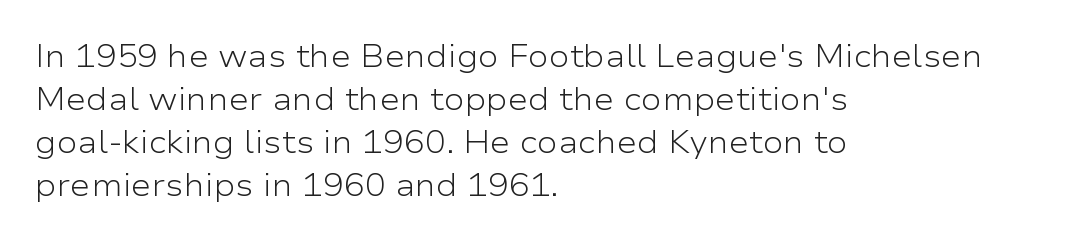
Q: Is the text bold? A: No.
Q: Is the text italic (slanted)? A: No, it is upright.
Q: Is the typeface a serif or a sans-serif typeface? A: Sans-serif.
Q: Is the text underlined? A: No.
Q: How is the paragraph aligned? A: Left-aligned.
Q: Is the spacing between letters normal or unusually wide? A: Normal.
Q: Is the spacing between lines tight, normal or loose? A: Normal.
Q: Width (condensed, normal, or wide)? A: Wide.
Q: Stroke contrast? A: Low.
Q: x-height? A: Medium.
Q: Monospaced? A: No.
